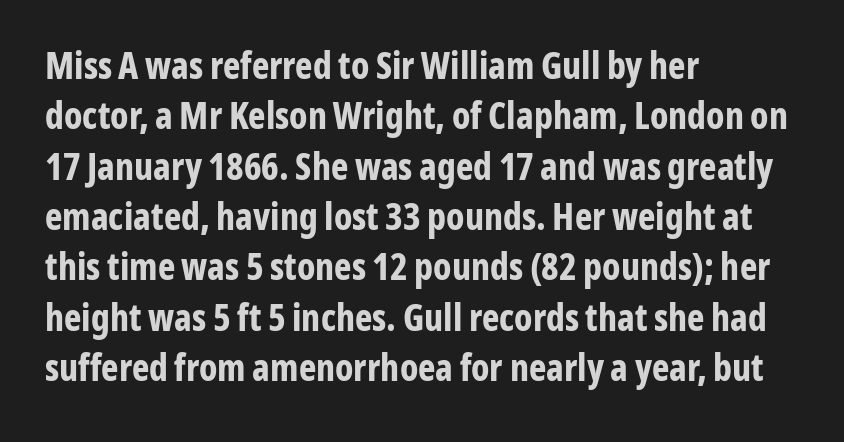
{"serif": "no", "italic": "no", "bold": "yes", "weight": "bold", "width": "condensed", "stroke_contrast": "low", "x_height": "medium", "monospaced": "no", "underline": "no", "align": "left", "line_spacing": "normal", "line_spacing_ratio": 1.36, "letter_spacing": "normal", "letter_spacing_em": 0.0, "glyph_px": 37}
